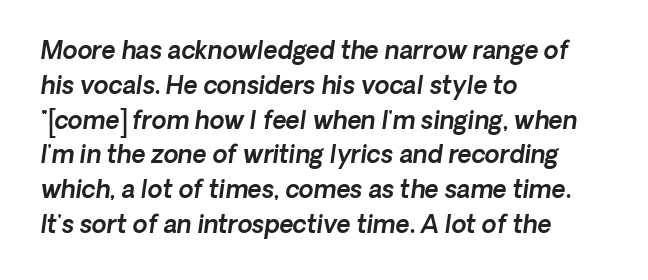
Honestly, the letter spacing is just normal — you wouldn't notice it. Summary of vertical rhythm: regular, with standard interline spacing. The words here are not underlined. Notice how the passage keeps a crisp vertical edge on the left only.
